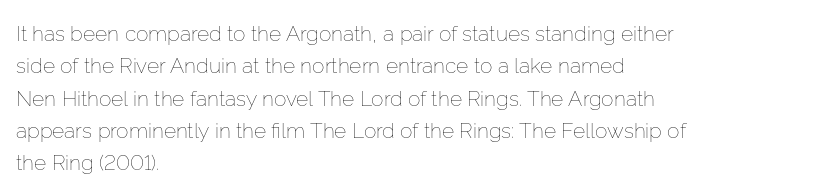
{"italic": "no", "bold": "no", "underline": "no", "align": "left", "line_spacing": "normal", "line_spacing_ratio": 1.54, "letter_spacing": "normal", "letter_spacing_em": 0.0, "glyph_px": 21}
